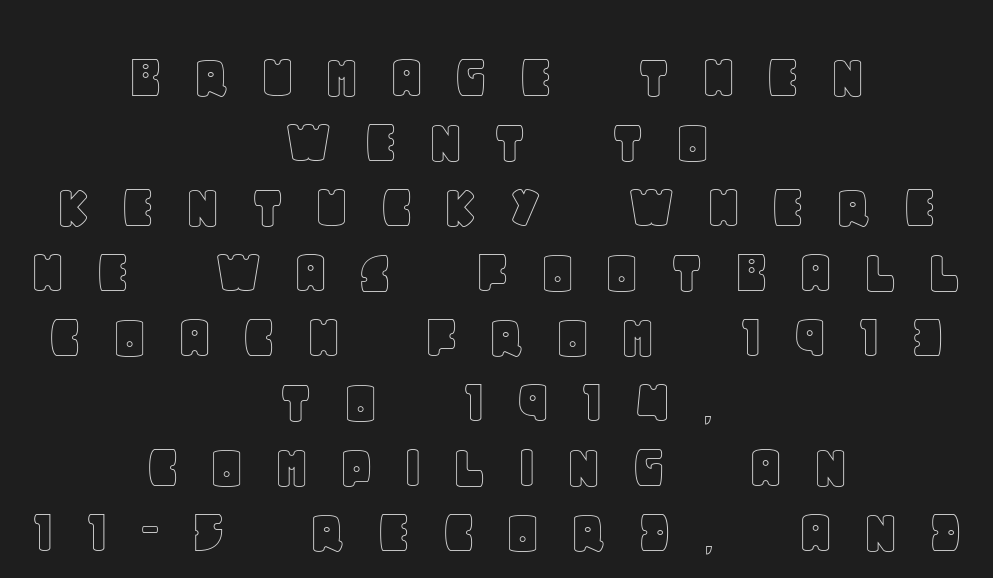
Proportional: the letters do not fall into vertical columns. Horizontal alignment here is central, giving a formal, balanced look. The gap between lines stays unmarked. If you measured baseline to baseline, you'd find a short distance. Short note: letters widely spaced. The lettering holds an erect, upright posture throughout.
